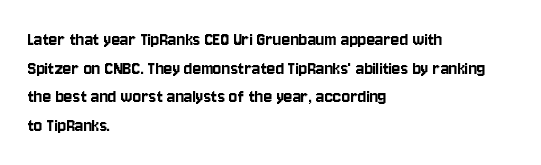
The image shows 20 px text type, upright; set left-aligned, normal line spacing (1.43x), normal letter spacing, not underlined.
